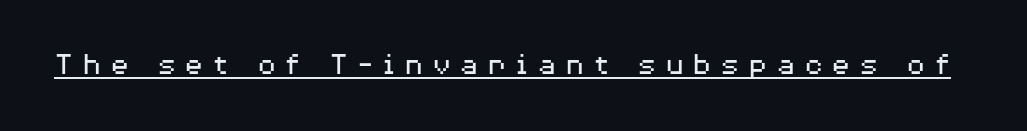
Q: Is the text bold? A: No.
Q: Is the text italic (slanted)? A: No, it is upright.
Q: Is the typeface a serif or a sans-serif typeface? A: Sans-serif.
Q: Is the text underlined? A: Yes.
Q: Is the spacing between letters normal or unusually wide? A: Unusually wide.
Q: Width (condensed, normal, or wide)? A: Wide.
Q: Stroke contrast? A: Medium.
Q: x-height? A: Medium.
Q: Monospaced? A: No.
